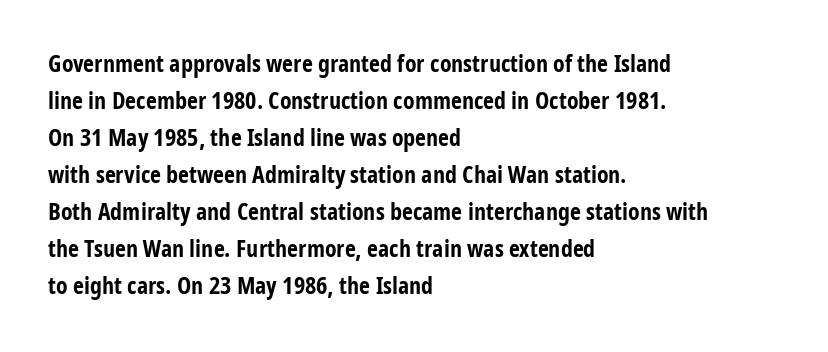
{"italic": "no", "bold": "yes", "underline": "no", "align": "left", "line_spacing": "normal", "line_spacing_ratio": 1.54, "letter_spacing": "normal", "letter_spacing_em": 0.0, "glyph_px": 24}
